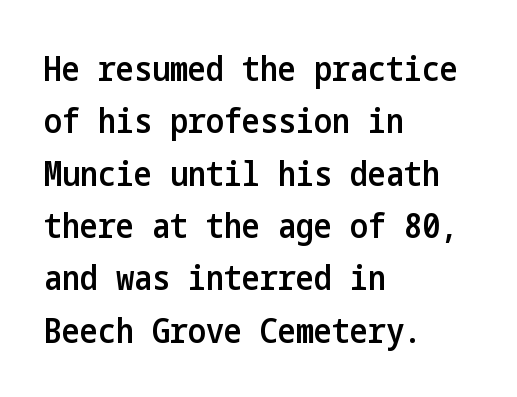
Q: Is the text bold? A: Semi-bold.
Q: Is the text italic (slanted)? A: No, it is upright.
Q: Is the typeface a serif or a sans-serif typeface? A: Sans-serif.
Q: Is the text underlined? A: No.
Q: How is the paragraph aligned? A: Left-aligned.
Q: Is the spacing between letters normal or unusually wide? A: Normal.
Q: Is the spacing between lines tight, normal or loose? A: Normal.
Q: Width (condensed, normal, or wide)? A: Condensed.
Q: Stroke contrast? A: Low.
Q: x-height? A: Medium.
